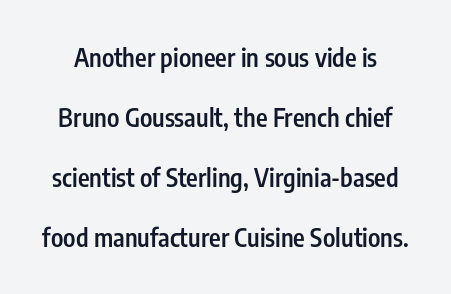
{"italic": "no", "bold": "semi", "underline": "no", "line_spacing": "loose", "line_spacing_ratio": 2.4, "letter_spacing": "normal", "letter_spacing_em": 0.0, "glyph_px": 25}
